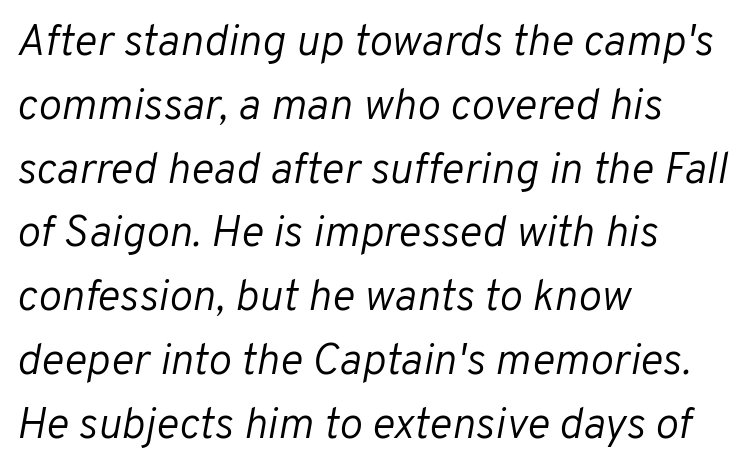
The image shows 44 px light type, italic (leaning right); set left-aligned, normal line spacing (1.45x), normal letter spacing, not underlined; low stroke contrast and a medium x-height.
